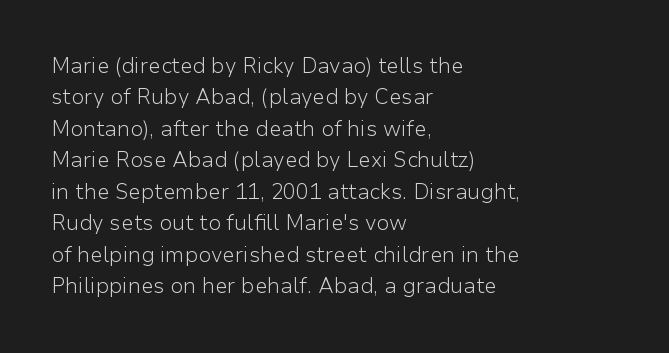
{"italic": "no", "bold": "no", "underline": "no", "align": "left", "line_spacing": "normal", "line_spacing_ratio": 1.5, "letter_spacing": "normal", "letter_spacing_em": 0.0, "glyph_px": 21}
